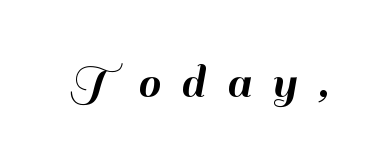
The font family rendered here belongs to the sans-serif group. Caption: expanded tracking, letters set apart. The passage shown is typed in a proportional face where columns would drift. A clean baseline with only descenders dipping below it.
